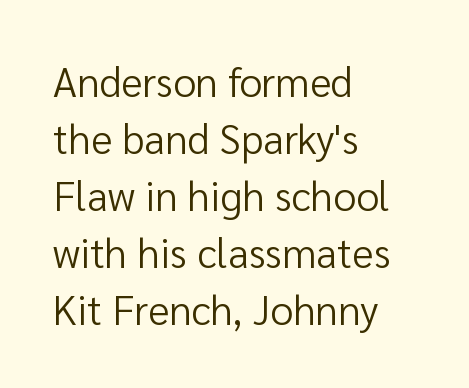
{"serif": "no", "italic": "no", "bold": "no", "weight": "regular", "width": "normal", "stroke_contrast": "low", "x_height": "medium", "monospaced": "no", "underline": "no", "align": "left", "line_spacing": "normal", "line_spacing_ratio": 1.39, "letter_spacing": "normal", "letter_spacing_em": 0.0, "glyph_px": 41}
